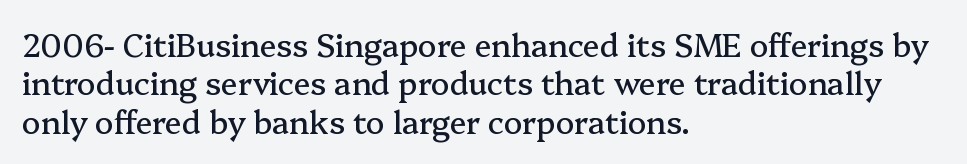
The image shows 31 px serif type, upright; set left-aligned, line spacing 1.24x, normal letter spacing, not underlined; medium stroke contrast and a medium x-height.
